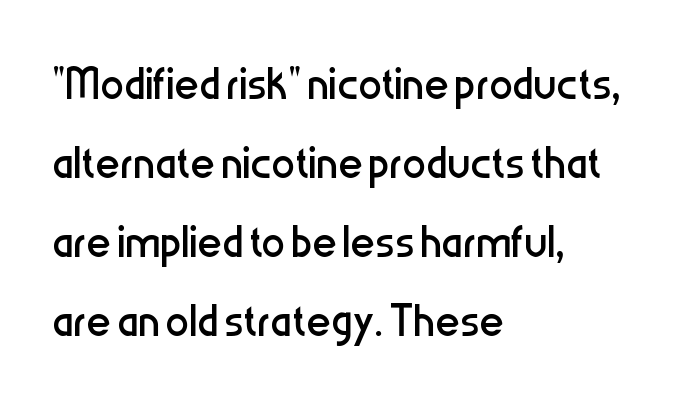
Q: Is the text bold? A: No.
Q: Is the text italic (slanted)? A: No, it is upright.
Q: Is the typeface a serif or a sans-serif typeface? A: Sans-serif.
Q: Is the text underlined? A: No.
Q: How is the paragraph aligned? A: Left-aligned.
Q: Is the spacing between letters normal or unusually wide? A: Normal.
Q: Is the spacing between lines tight, normal or loose? A: Normal.
Q: Width (condensed, normal, or wide)? A: Condensed.
Q: Stroke contrast? A: Low.
Q: x-height? A: Medium.
Q: Monospaced? A: No.
